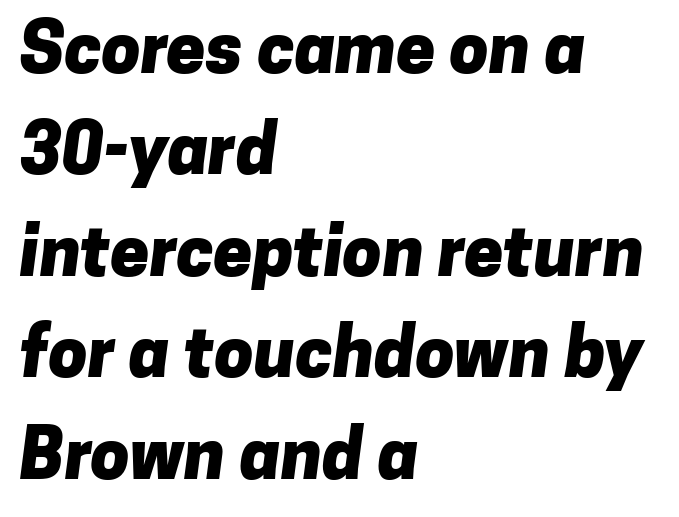
{"serif": "no", "bold": "yes", "weight": "heavy", "width": "normal", "stroke_contrast": "low", "x_height": "medium", "monospaced": "no", "underline": "no", "align": "left", "line_spacing": "normal", "line_spacing_ratio": 1.45, "letter_spacing": "normal", "letter_spacing_em": 0.0, "glyph_px": 70}
